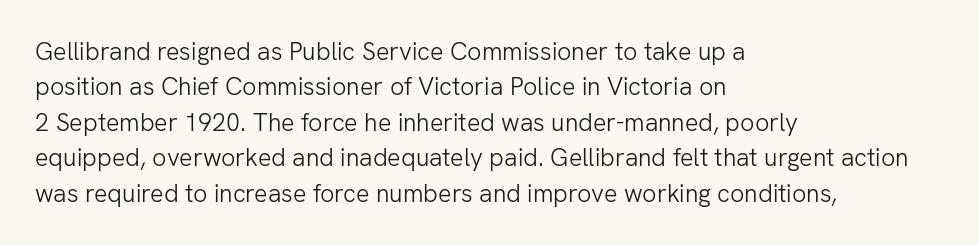
Q: Is the text bold? A: No.
Q: Is the text italic (slanted)? A: No, it is upright.
Q: Is the text underlined? A: No.
Q: How is the paragraph aligned? A: Left-aligned.
Q: Is the spacing between letters normal or unusually wide? A: Normal.
Q: Is the spacing between lines tight, normal or loose? A: Normal.
